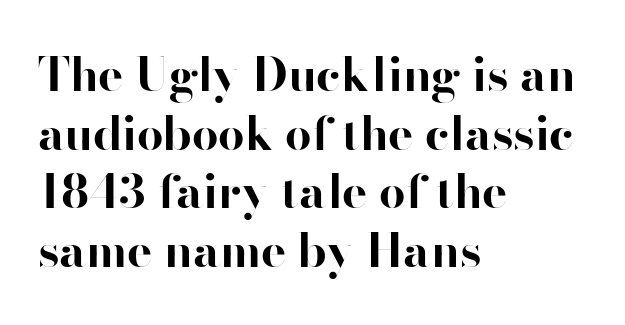
The zone under the glyphs is completely vacant. Baseline-to-baseline distance is the conventional proportion of letter height. Visually the block forms a straight wall on the left and a jagged coastline on the right. This is heavy type, rendered in bold. Do the letters lean? They stand straight. Note the varied advance widths — an 'i' is clearly narrower than an 'm'.
